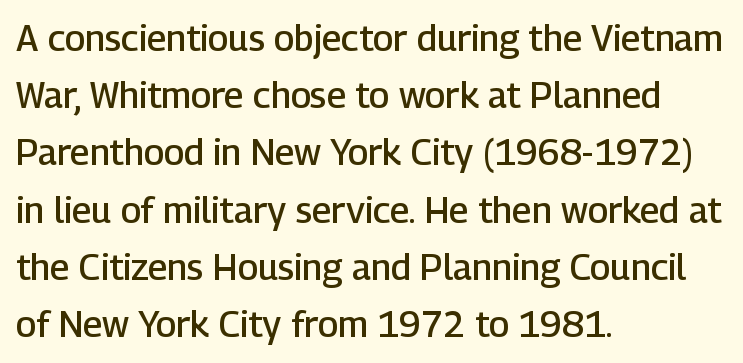
Q: Is the text bold? A: Semi-bold.
Q: Is the text italic (slanted)? A: No, it is upright.
Q: Is the typeface a serif or a sans-serif typeface? A: Sans-serif.
Q: Is the text underlined? A: No.
Q: How is the paragraph aligned? A: Left-aligned.
Q: Is the spacing between letters normal or unusually wide? A: Normal.
Q: Is the spacing between lines tight, normal or loose? A: Normal.
Q: Width (condensed, normal, or wide)? A: Normal.
Q: Stroke contrast? A: Low.
Q: x-height? A: Medium.
Q: Monospaced? A: No.
